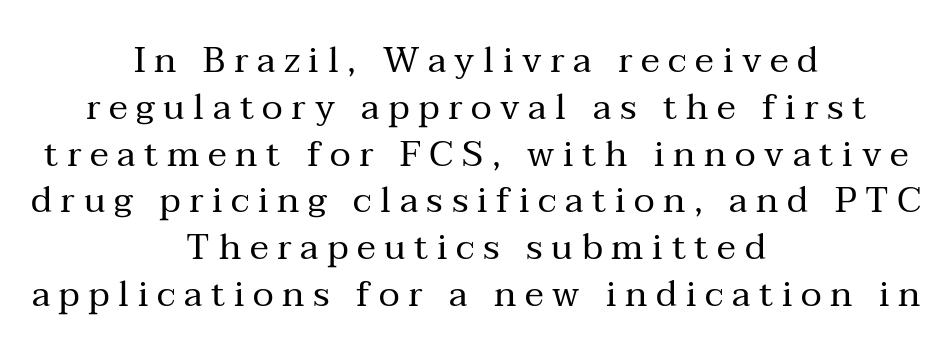
Visually the block forms a symmetrical silhouette, jagged on both flanks. This sample uses expanded letter spacing, leaving extra air between glyphs. Unmarked baselines from the first word to the last. Do the letters lean? They stand straight.
